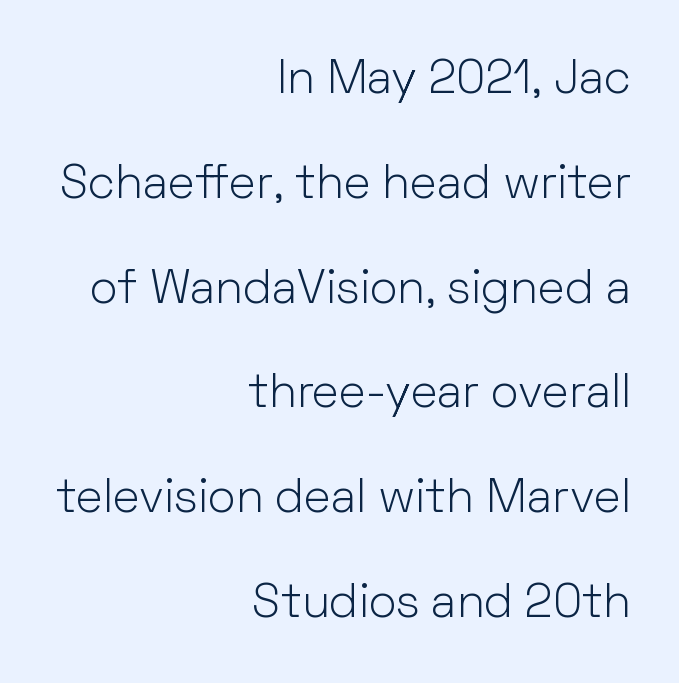
Caption: multi-line text, flush right, ragged left. Does extra space separate the letters? No, they use regular spacing. Here the designer chose a conventional face with non-uniform glyph widths. Weight: in the light-to-regular range. Italic? Not at all — the glyphs are vertical. The leading is generous, giving the passage an open texture.
